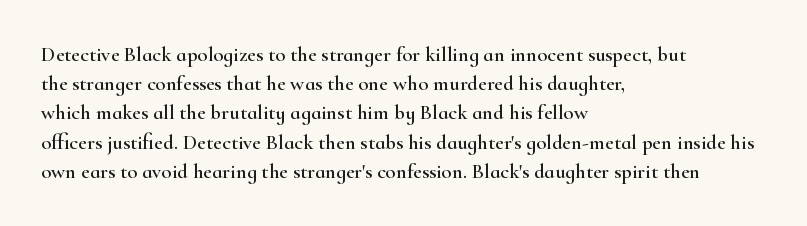
{"italic": "no", "underline": "no", "align": "left", "line_spacing": "normal", "line_spacing_ratio": 1.39, "letter_spacing": "normal", "letter_spacing_em": 0.0, "glyph_px": 21}
